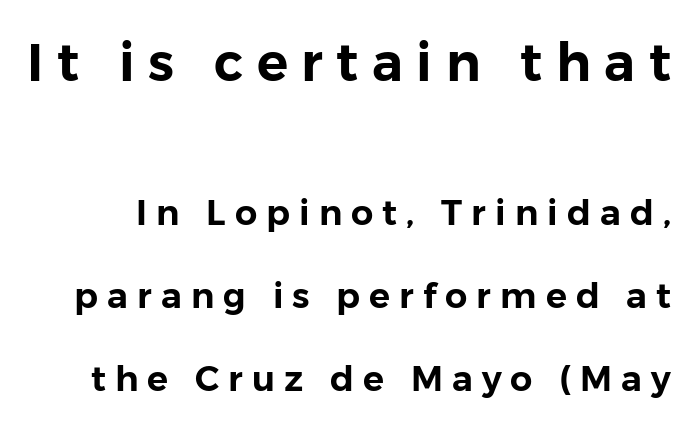
Letters rest on an invisible, unmarked baseline. You could not count columns in this text — the font is proportionally spaced. This rendering widens character spacing well past its baseline value. The initial chunk of copy outweighs the following chunk in type size. Grotesque or geometric, the face here clearly has no serifs.
